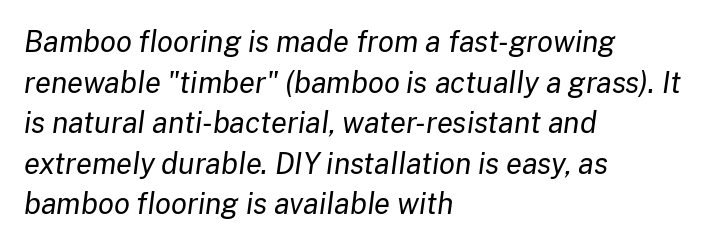
Q: Is the text bold? A: No.
Q: Is the text italic (slanted)? A: Yes, it leans right by about 8 degrees.
Q: Is the text underlined? A: No.
Q: How is the paragraph aligned? A: Left-aligned.
Q: Is the spacing between letters normal or unusually wide? A: Normal.
Q: Is the spacing between lines tight, normal or loose? A: Normal.
Q: Width (condensed, normal, or wide)? A: Normal.
Q: Stroke contrast? A: Low.
Q: x-height? A: Medium.
Q: Monospaced? A: No.
